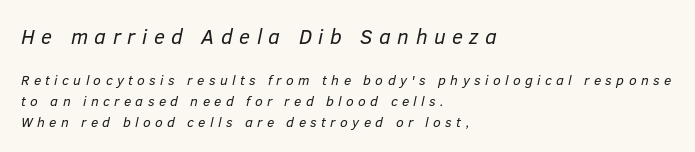
The image shows 21 px text type, italic (leaning right); set left-aligned, normal line spacing (1.49x), unusually wide letter spacing (+0.31 em), not underlined; the first (top) block is 1.5x larger.
